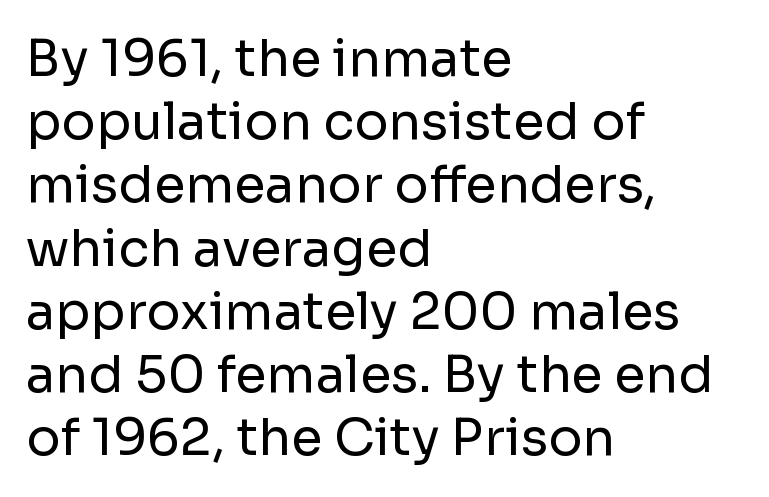
Q: Is the text bold? A: No.
Q: Is the text italic (slanted)? A: No, it is upright.
Q: Is the typeface a serif or a sans-serif typeface? A: Sans-serif.
Q: Is the text underlined? A: No.
Q: How is the paragraph aligned? A: Left-aligned.
Q: Is the spacing between letters normal or unusually wide? A: Normal.
Q: Width (condensed, normal, or wide)? A: Normal.
Q: Stroke contrast? A: Low.
Q: x-height? A: Medium.
Q: Monospaced? A: No.
